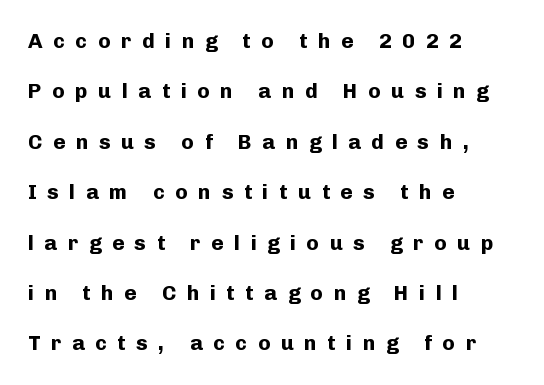
The image shows 21 px bold type, upright; set left-aligned, loose line spacing (2.4x), unusually wide letter spacing (+0.5 em), not underlined.
